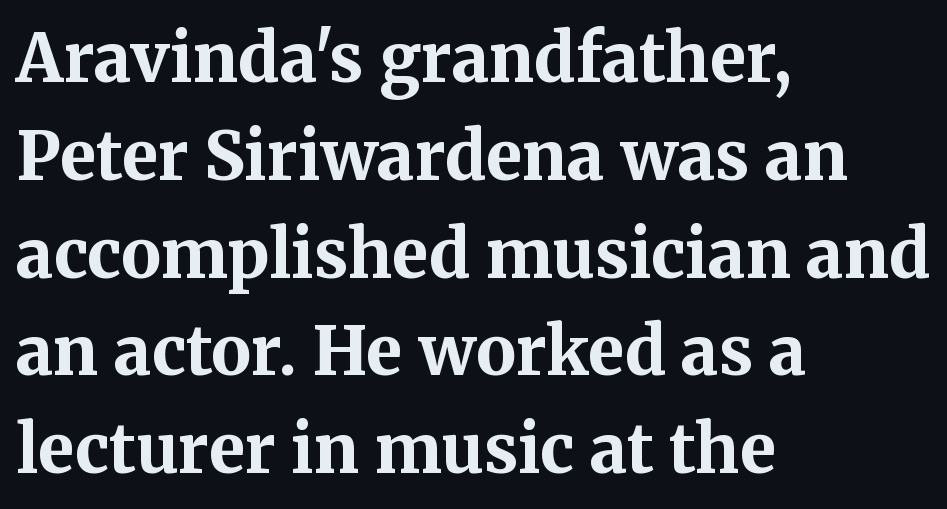
The image shows 67 px bold serif type, upright; set left-aligned, normal line spacing (1.46x), normal letter spacing, not underlined; medium stroke contrast and a medium x-height.
